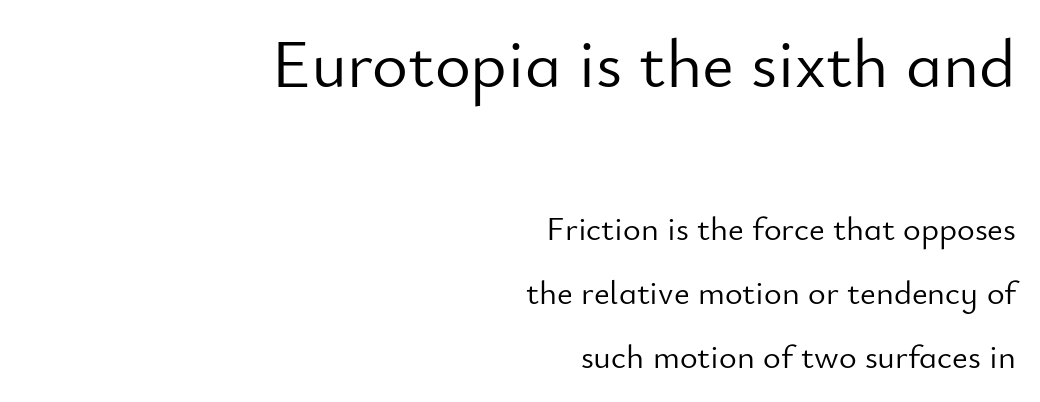
Q: Is the text bold? A: No.
Q: Is the text italic (slanted)? A: No, it is upright.
Q: Is the typeface a serif or a sans-serif typeface? A: Sans-serif.
Q: Is the text underlined? A: No.
Q: How is the paragraph aligned? A: Right-aligned.
Q: Is the spacing between letters normal or unusually wide? A: Normal.
Q: Which block of text is set in a larger size, the first (top) or the second (bottom)? A: The first (top) one.
Q: Width (condensed, normal, or wide)? A: Normal.
Q: Stroke contrast? A: Low.
Q: x-height? A: Small.
Q: Monospaced? A: No.
